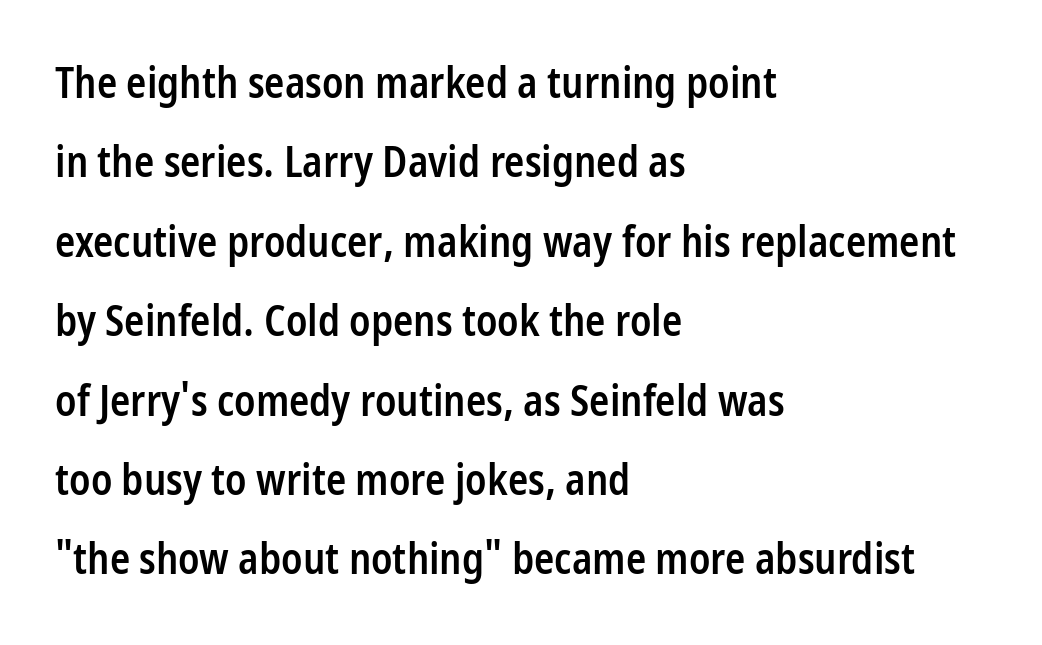
Style check: upright. The string is rendered with underlining switched off. The typesetting leans somewhat heavy: a semibold. A classic flush-left, rag-right setting is used for this passage.
